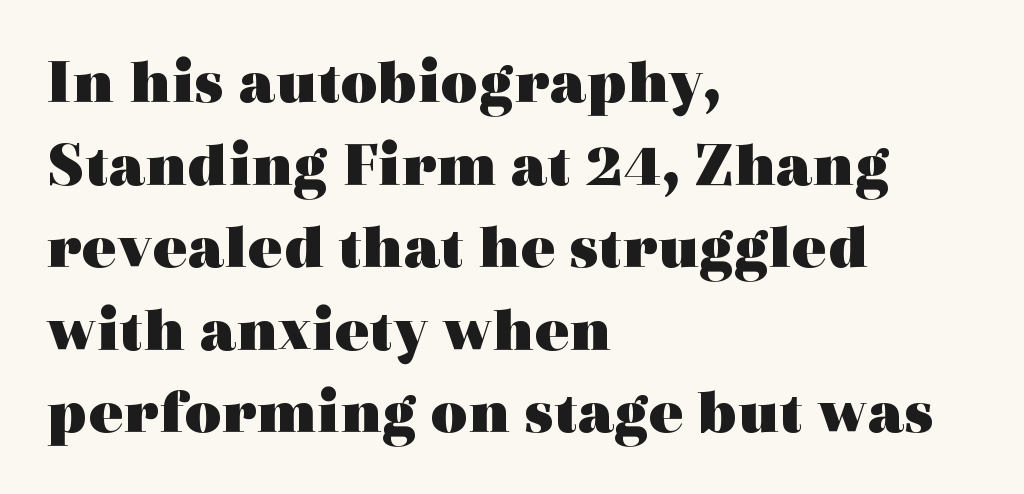
These lines sit exactly where default settings would place them. In terms of posture, this sample is upright. Heavy, bold letterforms. This rendering leaves character spacing at its baseline value. I'd call this a serif setting — the letters wear small feet.
